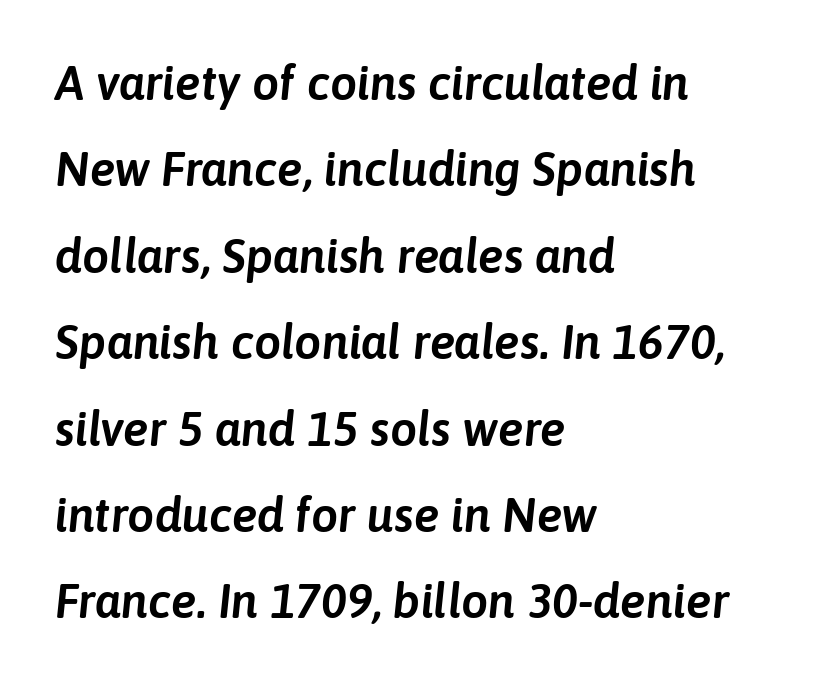
Only glyphs here, with clear space below each row. Proportional: the letters do not fall into vertical columns. Leftover space on each line is placed entirely after the last word. The line texture is even and compact thanks to regular tracking. Emphasis-style slanted type is in use.
